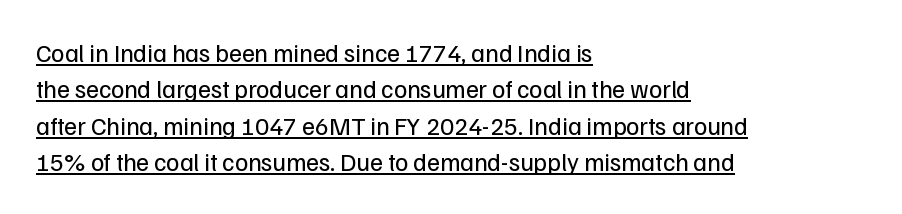
The image shows 25 px text type, upright; set left-aligned, normal line spacing (1.46x), normal letter spacing, underlined.
